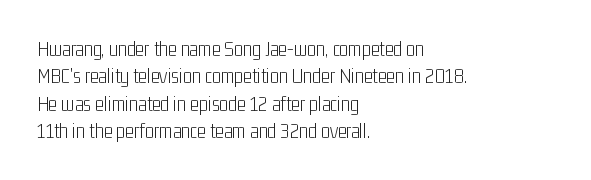
Q: Is the text bold? A: No.
Q: Is the text italic (slanted)? A: No, it is upright.
Q: Is the text underlined? A: No.
Q: How is the paragraph aligned? A: Left-aligned.
Q: Is the spacing between letters normal or unusually wide? A: Normal.
Q: Is the spacing between lines tight, normal or loose? A: Normal.
